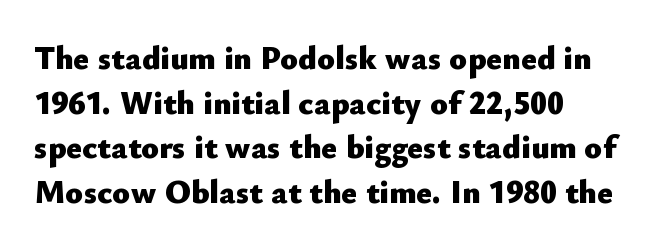
Q: Is the text bold? A: Yes.
Q: Is the text italic (slanted)? A: No, it is upright.
Q: Is the typeface a serif or a sans-serif typeface? A: Sans-serif.
Q: Is the text underlined? A: No.
Q: How is the paragraph aligned? A: Left-aligned.
Q: Is the spacing between letters normal or unusually wide? A: Normal.
Q: Is the spacing between lines tight, normal or loose? A: Normal.
Q: Width (condensed, normal, or wide)? A: Normal.
Q: Stroke contrast? A: Low.
Q: x-height? A: Small.
Q: Monospaced? A: No.
